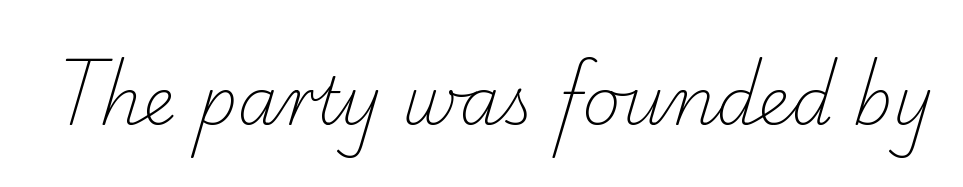
Q: Is the text bold? A: No.
Q: Is the typeface a serif or a sans-serif typeface? A: Serif.
Q: Is the text underlined? A: No.
Q: Is the spacing between letters normal or unusually wide? A: Normal.
Q: Width (condensed, normal, or wide)? A: Normal.
Q: Stroke contrast? A: Low.
Q: x-height? A: Small.
Q: Monospaced? A: No.
